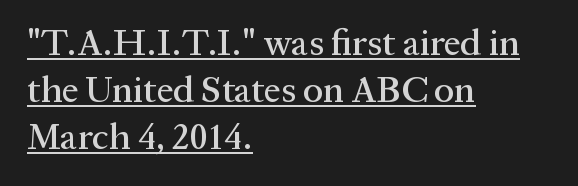
Q: Is the text italic (slanted)? A: No, it is upright.
Q: Is the typeface a serif or a sans-serif typeface? A: Serif.
Q: Is the text underlined? A: Yes.
Q: How is the paragraph aligned? A: Left-aligned.
Q: Is the spacing between letters normal or unusually wide? A: Normal.
Q: Is the spacing between lines tight, normal or loose? A: Normal.
Q: Width (condensed, normal, or wide)? A: Normal.
Q: Stroke contrast? A: Medium.
Q: x-height? A: Medium.
Q: Monospaced? A: No.
